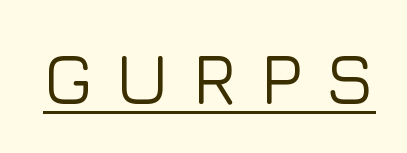
The image shows 74 px sans-serif type, upright; set unusually wide letter spacing (+0.31 em), underlined; low stroke contrast and a medium x-height.
